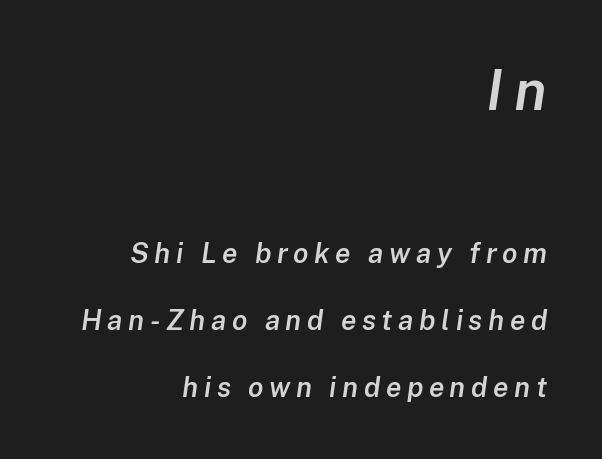
Q: Is the text bold? A: Semi-bold.
Q: Is the text italic (slanted)? A: Yes, it leans right by about 8 degrees.
Q: Is the text underlined? A: No.
Q: How is the paragraph aligned? A: Right-aligned.
Q: Is the spacing between letters normal or unusually wide? A: Unusually wide.
Q: Is the spacing between lines tight, normal or loose? A: Loose.
Q: Which block of text is set in a larger size, the first (top) or the second (bottom)? A: The first (top) one.
Q: Width (condensed, normal, or wide)? A: Normal.
Q: Stroke contrast? A: Low.
Q: x-height? A: Medium.
Q: Monospaced? A: No.
